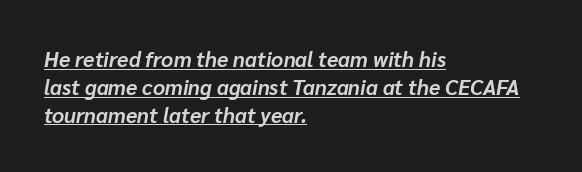
Which margin do the lines hug? The left one — the right edge is uneven. The letters are bold, with thick, heavy strokes. The rendering keeps characters at their native spacing. The rows are spaced the way most documents space them.
